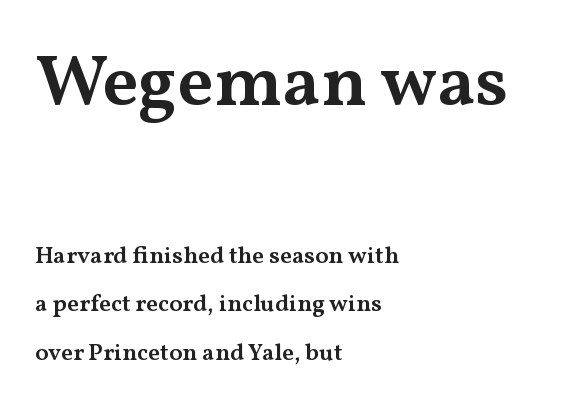
Q: Is the text bold? A: Semi-bold.
Q: Is the text italic (slanted)? A: No, it is upright.
Q: Is the typeface a serif or a sans-serif typeface? A: Serif.
Q: Is the text underlined? A: No.
Q: How is the paragraph aligned? A: Left-aligned.
Q: Is the spacing between letters normal or unusually wide? A: Normal.
Q: Is the spacing between lines tight, normal or loose? A: Loose.
Q: Which block of text is set in a larger size, the first (top) or the second (bottom)? A: The first (top) one.
Q: Width (condensed, normal, or wide)? A: Wide.
Q: Stroke contrast? A: Medium.
Q: x-height? A: Medium.
Q: Monospaced? A: No.
